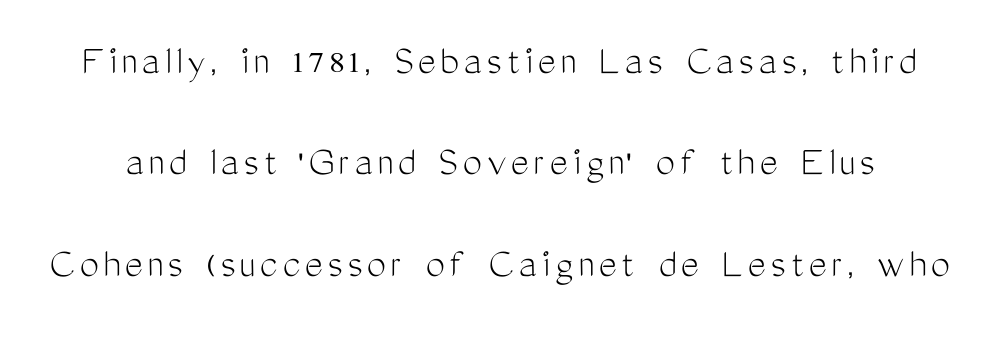
{"serif": "no", "italic": "no", "bold": "no", "weight": "light", "width": "condensed", "stroke_contrast": "medium", "x_height": "medium", "monospaced": "no", "underline": "no", "line_spacing": "loose", "line_spacing_ratio": 2.36, "glyph_px": 43}
